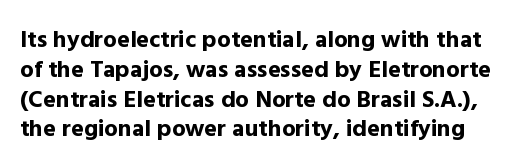
The image shows 24 px bold type, upright; set line spacing 1.24x, normal letter spacing, not underlined.
